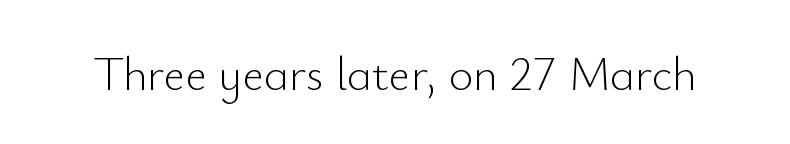
Q: Is the text bold? A: No.
Q: Is the text italic (slanted)? A: No, it is upright.
Q: Is the typeface a serif or a sans-serif typeface? A: Sans-serif.
Q: Is the text underlined? A: No.
Q: Is the spacing between letters normal or unusually wide? A: Normal.
Q: Width (condensed, normal, or wide)? A: Normal.
Q: Stroke contrast? A: Low.
Q: x-height? A: Small.
Q: Monospaced? A: No.
